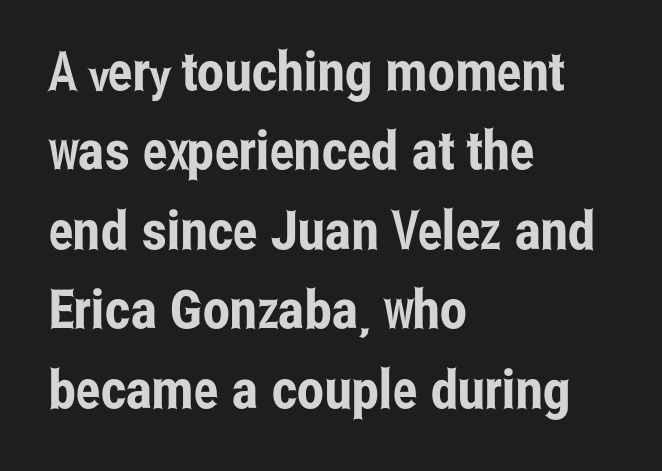
{"serif": "no", "italic": "no", "width": "condensed", "stroke_contrast": "low", "x_height": "medium", "monospaced": "no", "underline": "no", "align": "left", "line_spacing": "normal", "line_spacing_ratio": 1.47, "letter_spacing": "normal", "letter_spacing_em": 0.0, "glyph_px": 54}
